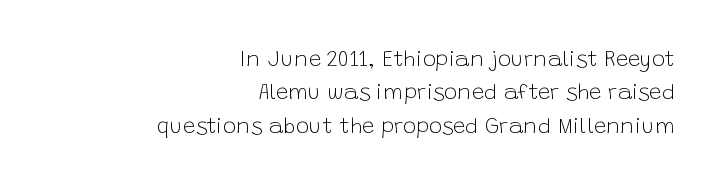
The image shows 22 px text type, upright; set right-aligned, normal line spacing (1.52x), normal letter spacing, not underlined.
